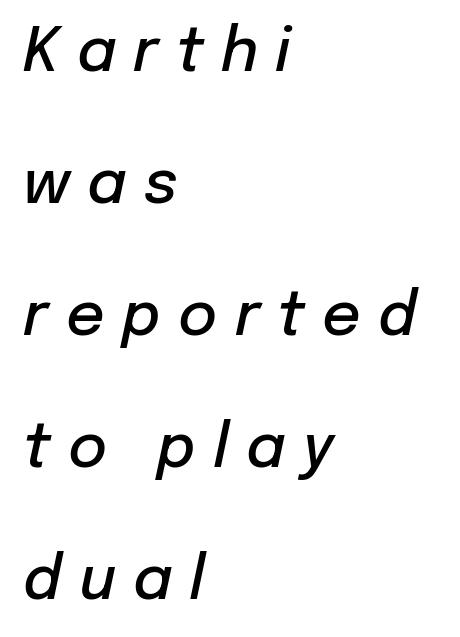
{"italic": "yes", "lean": "right", "slant_degrees": 12, "bold": "semi", "weight": "semibold", "width": "normal", "stroke_contrast": "low", "x_height": "medium", "monospaced": "no", "underline": "no", "align": "left", "line_spacing": "loose", "line_spacing_ratio": 2.2, "letter_spacing": "wide", "letter_spacing_em": 0.29, "glyph_px": 60}
